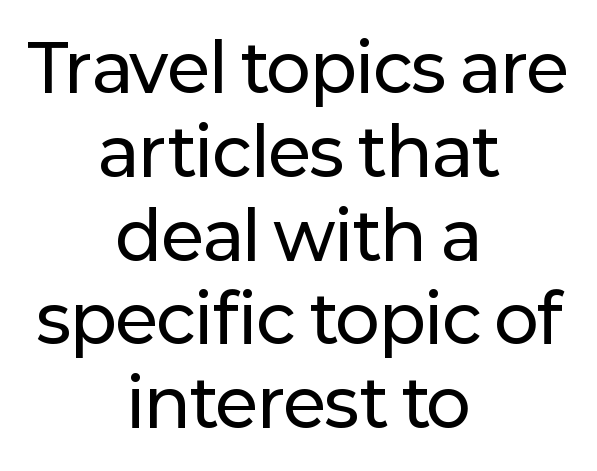
{"serif": "no", "italic": "no", "width": "normal", "stroke_contrast": "low", "x_height": "medium", "monospaced": "no", "underline": "no", "align": "center", "line_spacing": "normal", "line_spacing_ratio": 1.27, "letter_spacing": "normal", "letter_spacing_em": 0.0, "glyph_px": 66}
